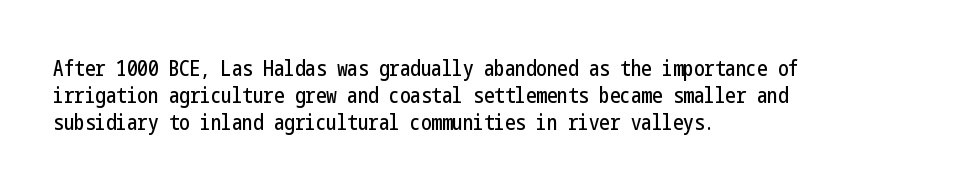
Q: Is the text italic (slanted)? A: No, it is upright.
Q: Is the text underlined? A: No.
Q: How is the paragraph aligned? A: Left-aligned.
Q: Is the spacing between letters normal or unusually wide? A: Normal.
Q: Is the spacing between lines tight, normal or loose? A: Normal.
